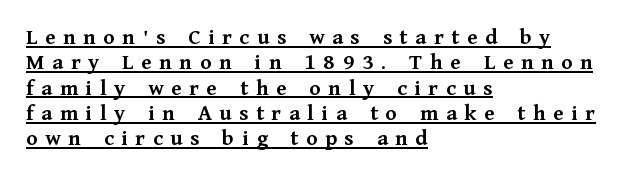
The image shows 23 px bold type, upright; set left-aligned, tight line spacing (1.1x), unusually wide letter spacing (+0.33 em), underlined.
